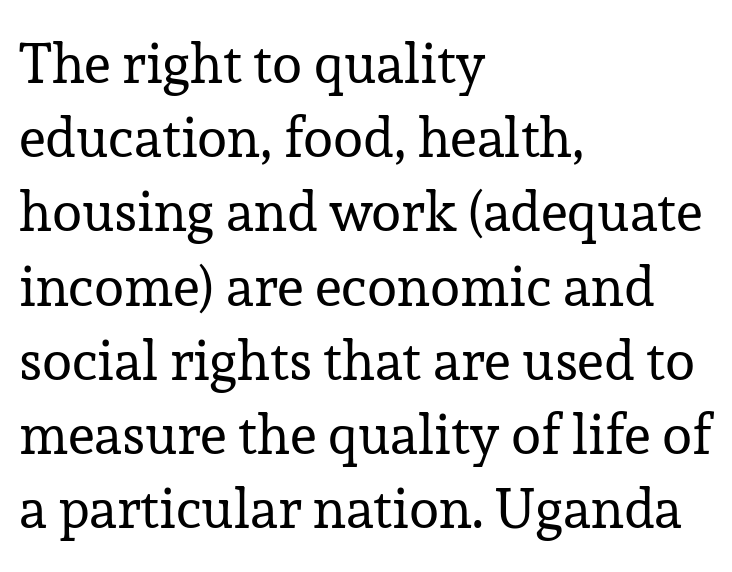
Does the copy run flush right? No — it runs flush left. The passage shown is not bold in any degree. A normal amount of white space separates one row of letters from the next. The typeface chosen for these lines features serifs.
